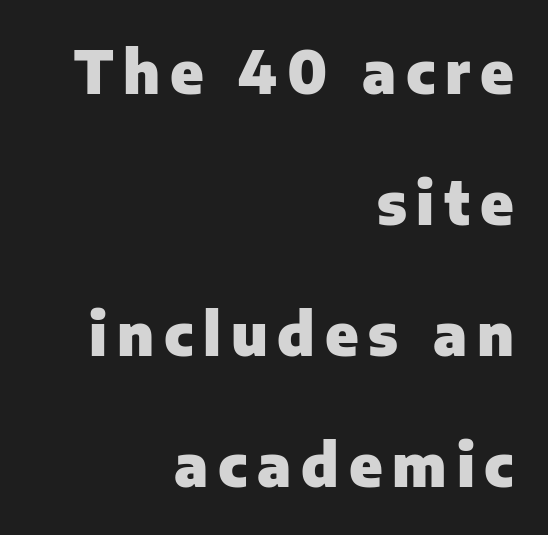
Q: Is the text bold? A: Yes.
Q: Is the text italic (slanted)? A: No, it is upright.
Q: Is the typeface a serif or a sans-serif typeface? A: Sans-serif.
Q: Is the text underlined? A: No.
Q: How is the paragraph aligned? A: Right-aligned.
Q: Is the spacing between lines tight, normal or loose? A: Loose.
Q: Width (condensed, normal, or wide)? A: Normal.
Q: Stroke contrast? A: Low.
Q: x-height? A: Medium.
Q: Monospaced? A: No.
